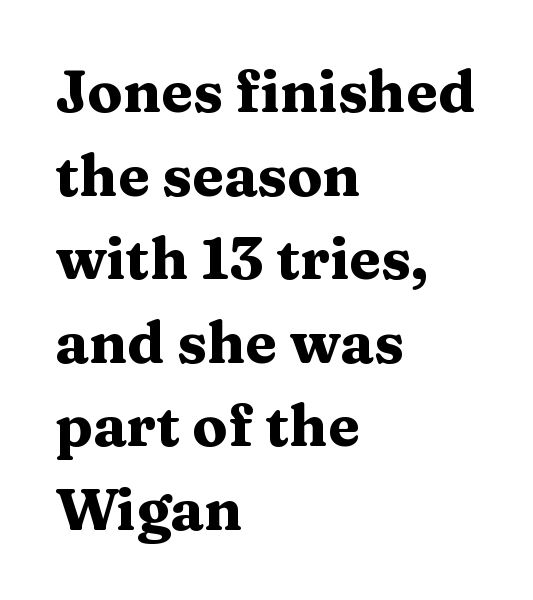
Q: Is the text bold? A: Yes.
Q: Is the text italic (slanted)? A: No, it is upright.
Q: Is the typeface a serif or a sans-serif typeface? A: Serif.
Q: Is the text underlined? A: No.
Q: How is the paragraph aligned? A: Left-aligned.
Q: Is the spacing between letters normal or unusually wide? A: Normal.
Q: Is the spacing between lines tight, normal or loose? A: Normal.
Q: Width (condensed, normal, or wide)? A: Wide.
Q: Stroke contrast? A: Medium.
Q: x-height? A: Medium.
Q: Monospaced? A: No.
